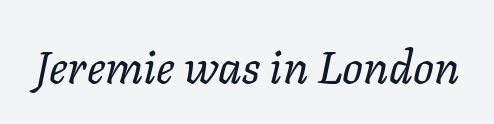
Check under the words: just untouched page. The font is comparable to plain body text, perhaps lighter. How are the letters spaced? Ordinarily, with no added tracking. The font's italic variant was chosen for this text.
